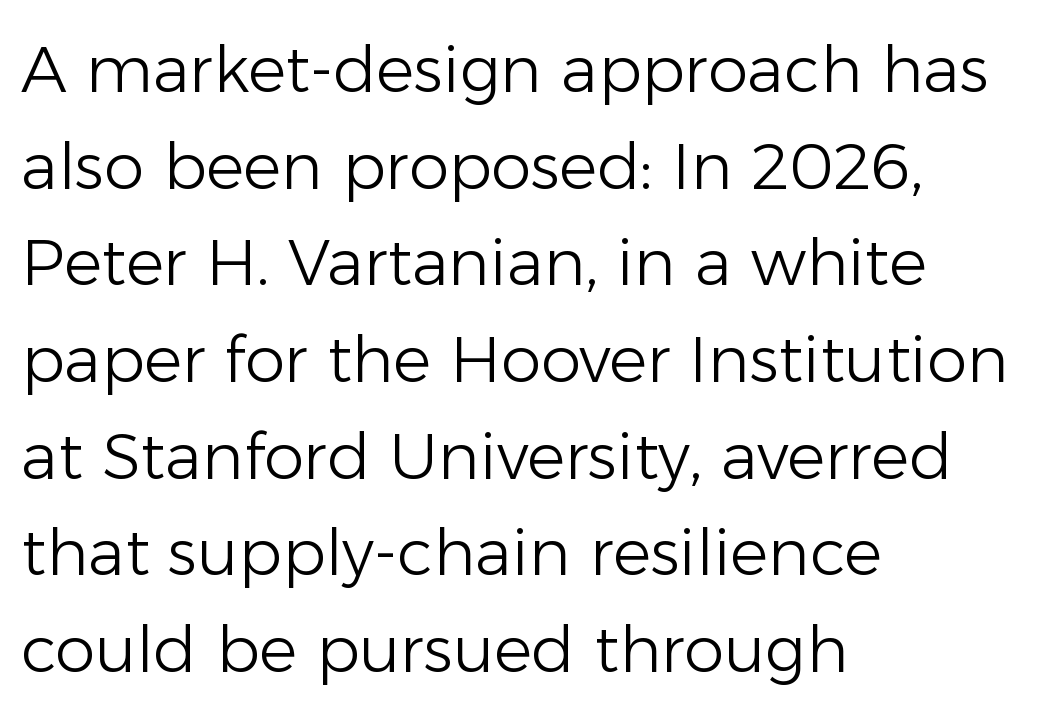
{"serif": "no", "italic": "no", "bold": "no", "weight": "light", "width": "normal", "stroke_contrast": "low", "x_height": "medium", "monospaced": "no", "underline": "no", "align": "left", "line_spacing": "normal", "line_spacing_ratio": 1.51, "letter_spacing": "normal", "letter_spacing_em": 0.0, "glyph_px": 64}
